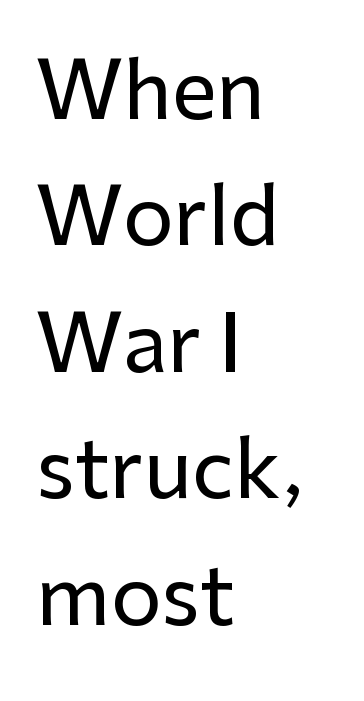
The image shows 80 px sans-serif type, upright; set left-aligned, normal line spacing (1.58x), normal letter spacing, not underlined; low stroke contrast and a medium x-height.
